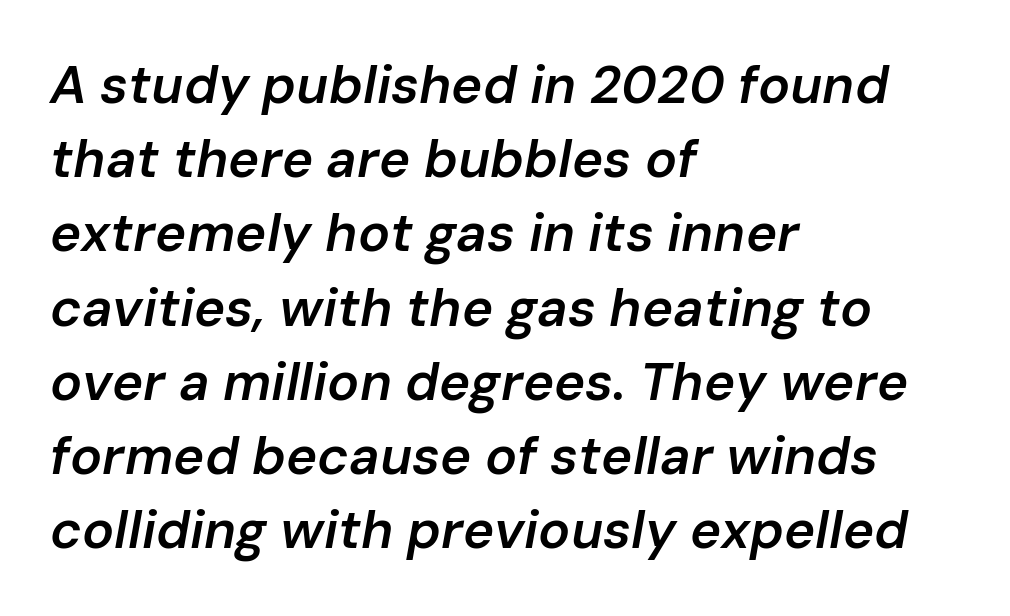
Q: Is the text bold? A: Semi-bold.
Q: Is the text italic (slanted)? A: Yes, it leans right by about 10 degrees.
Q: Is the text underlined? A: No.
Q: How is the paragraph aligned? A: Left-aligned.
Q: Is the spacing between letters normal or unusually wide? A: Normal.
Q: Is the spacing between lines tight, normal or loose? A: Normal.
Q: Width (condensed, normal, or wide)? A: Normal.
Q: Stroke contrast? A: Low.
Q: x-height? A: Medium.
Q: Monospaced? A: No.
